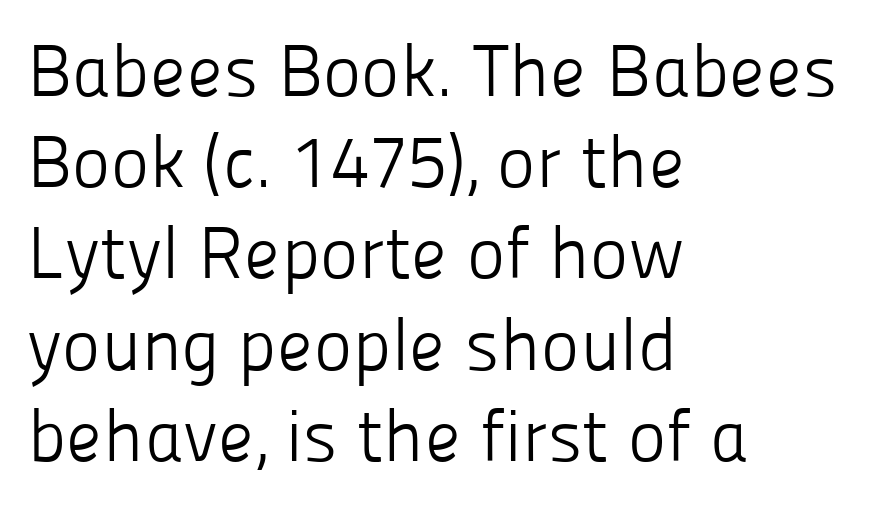
Q: Is the text bold? A: No.
Q: Is the text italic (slanted)? A: No, it is upright.
Q: Is the typeface a serif or a sans-serif typeface? A: Sans-serif.
Q: Is the text underlined? A: No.
Q: How is the paragraph aligned? A: Left-aligned.
Q: Is the spacing between letters normal or unusually wide? A: Normal.
Q: Is the spacing between lines tight, normal or loose? A: Normal.
Q: Width (condensed, normal, or wide)? A: Normal.
Q: Stroke contrast? A: Low.
Q: x-height? A: Medium.
Q: Monospaced? A: No.
